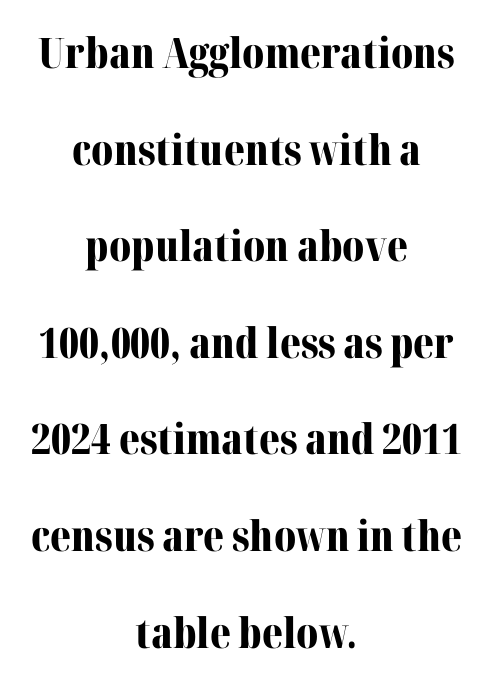
A full-strength bold gives these letters their thick strokes. What kind of face is this? One with serifs. Is the letter spacing exaggerated? No — it looks like the ordinary default. This sample has the flowing, uneven cadence of proportional lettering. Beneath every word, the page is bare. A roman cut, with each character standing at attention.
